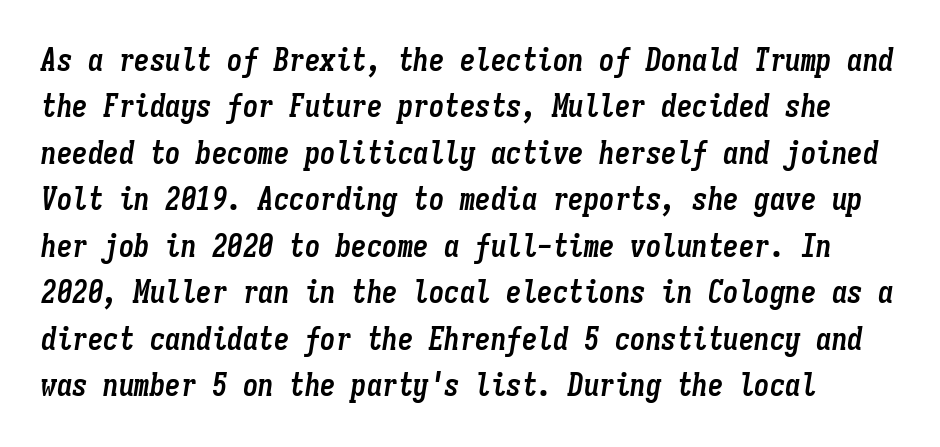
{"italic": "yes", "lean": "right", "slant_degrees": 9, "bold": "yes", "weight": "semibold", "width": "condensed", "stroke_contrast": "low", "x_height": "medium", "monospaced": "yes", "underline": "no", "line_spacing": "normal", "line_spacing_ratio": 1.5, "letter_spacing": "normal", "letter_spacing_em": 0.0, "glyph_px": 31}
